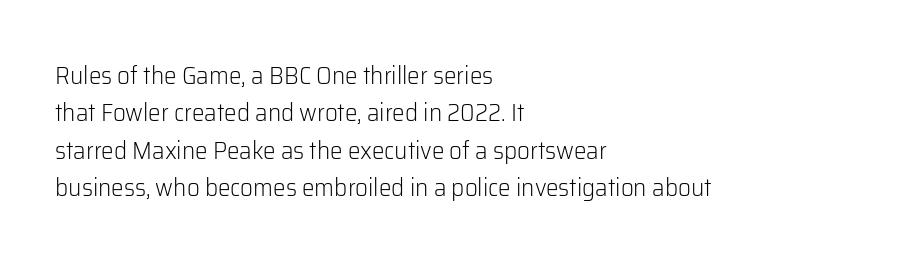
Q: Is the text bold? A: No.
Q: Is the text italic (slanted)? A: No, it is upright.
Q: Is the text underlined? A: No.
Q: How is the paragraph aligned? A: Left-aligned.
Q: Is the spacing between letters normal or unusually wide? A: Normal.
Q: Is the spacing between lines tight, normal or loose? A: Normal.
